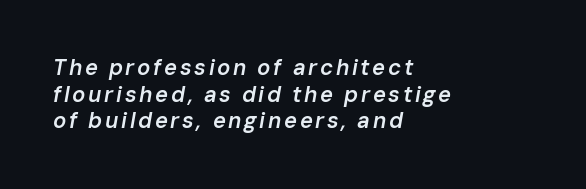
The image shows 22 px text type, italic (leaning right); set left-aligned, line spacing 1.21x, not underlined.
